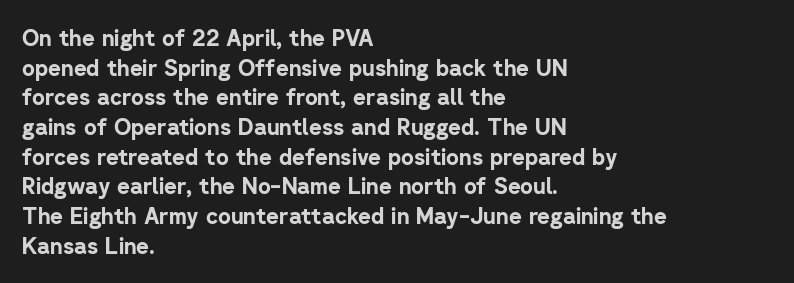
The image shows 22 px bold type, upright; set left-aligned, normal line spacing (1.35x), normal letter spacing, not underlined.
